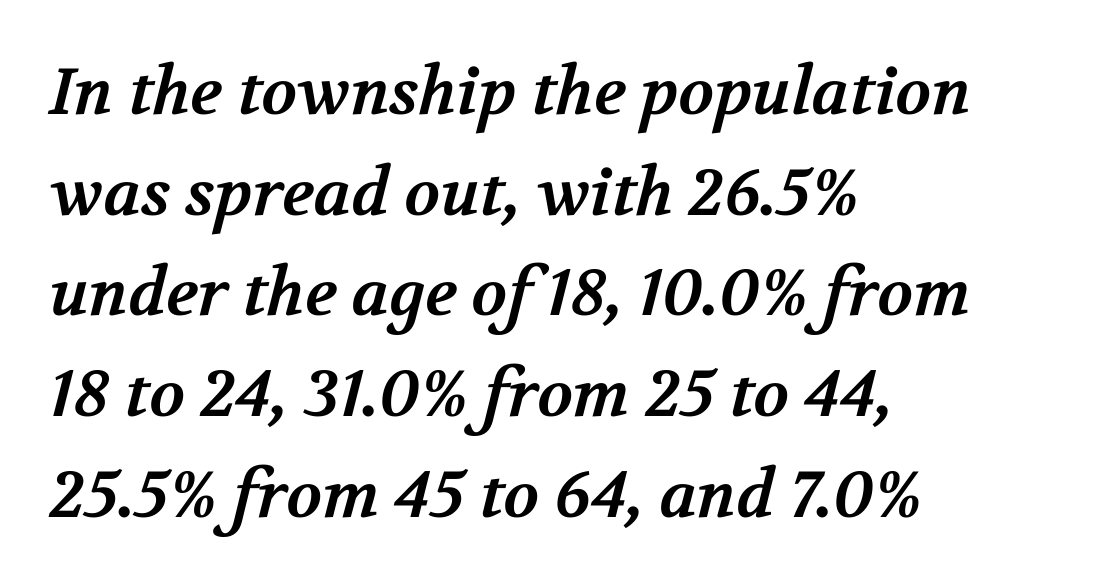
The image shows 65 px bold serif type; set left-aligned, normal line spacing (1.55x), normal letter spacing, not underlined; medium stroke contrast and a medium x-height.
